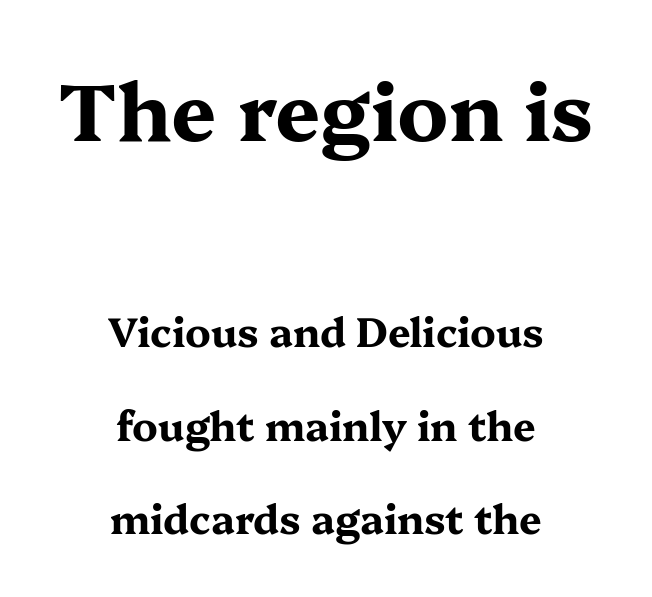
{"serif": "yes", "italic": "no", "bold": "yes", "weight": "bold", "width": "wide", "stroke_contrast": "medium", "x_height": "medium", "monospaced": "no", "underline": "no", "align": "center", "line_spacing": "loose", "line_spacing_ratio": 2.34, "letter_spacing": "normal", "letter_spacing_em": 0.0, "larger_block": "first", "size_ratio": 2.0, "glyph_px": 80}
